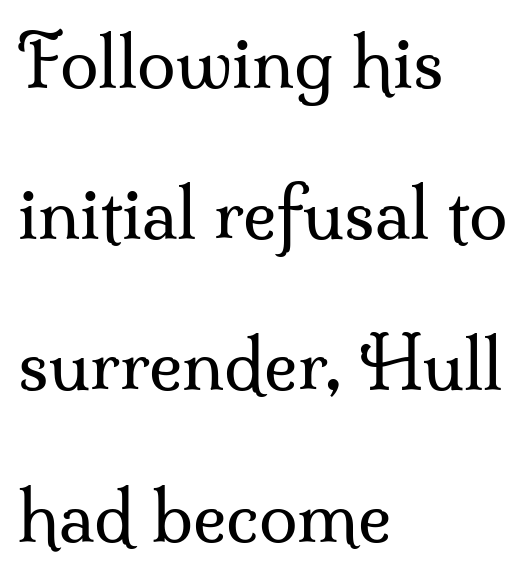
{"serif": "yes", "italic": "no", "bold": "no", "weight": "regular", "width": "normal", "stroke_contrast": "medium", "x_height": "small", "monospaced": "no", "underline": "no", "align": "left", "line_spacing": "loose", "line_spacing_ratio": 2.16, "letter_spacing": "normal", "letter_spacing_em": 0.0, "glyph_px": 70}
